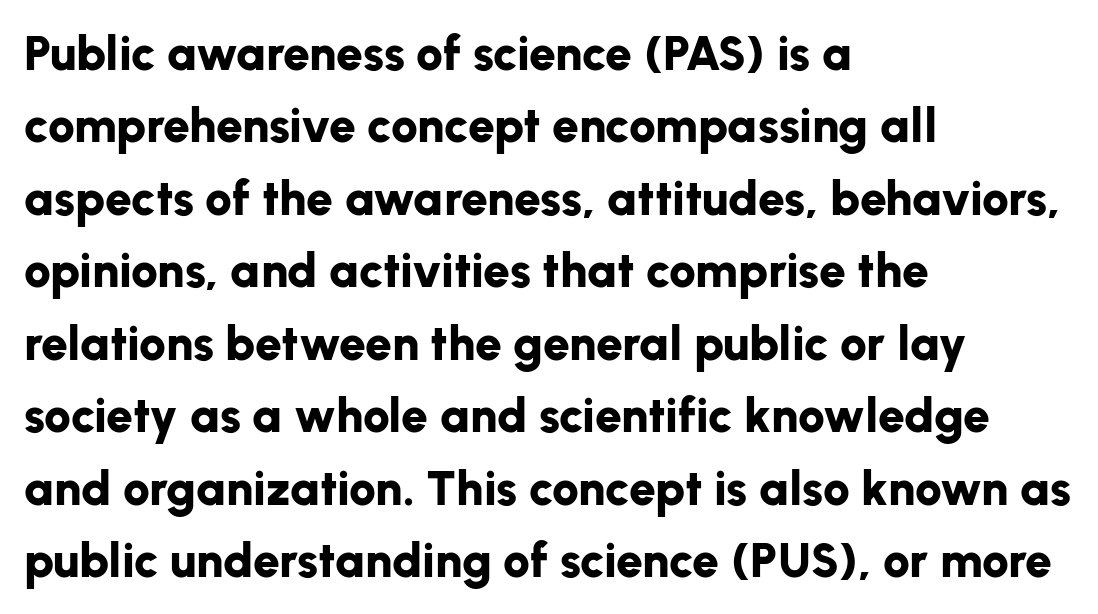
The image shows 48 px bold sans-serif type, upright; set left-aligned, normal line spacing (1.51x), normal letter spacing, not underlined; low stroke contrast and a medium x-height.
